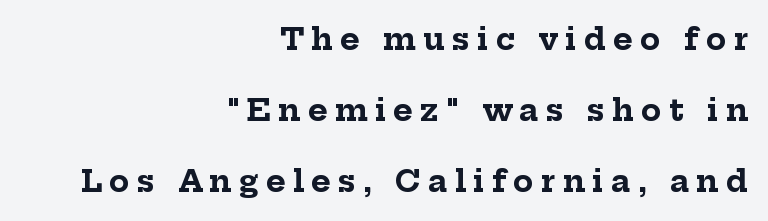
The image shows 30 px bold serif type, upright; set right-aligned, loose line spacing (2.37x), unusually wide letter spacing (+0.24 em), not underlined; low stroke contrast and a medium x-height.
